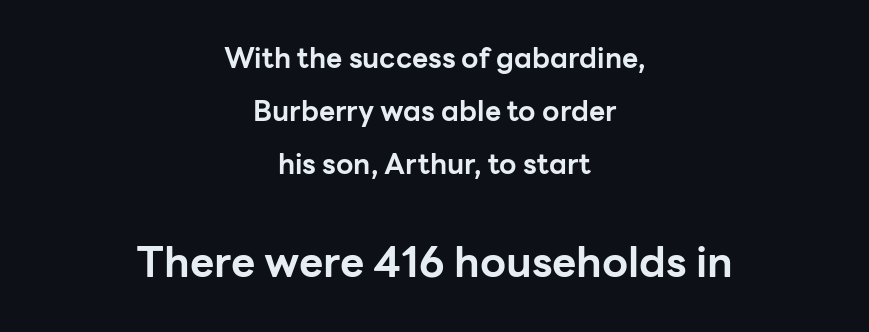
Q: Is the text bold? A: Yes.
Q: Is the text italic (slanted)? A: No, it is upright.
Q: Is the typeface a serif or a sans-serif typeface? A: Sans-serif.
Q: Is the text underlined? A: No.
Q: How is the paragraph aligned? A: Centered.
Q: Is the spacing between letters normal or unusually wide? A: Normal.
Q: Is the spacing between lines tight, normal or loose? A: Loose.
Q: Which block of text is set in a larger size, the first (top) or the second (bottom)? A: The second (bottom) one.
Q: Width (condensed, normal, or wide)? A: Normal.
Q: Stroke contrast? A: Low.
Q: x-height? A: Medium.
Q: Monospaced? A: No.
